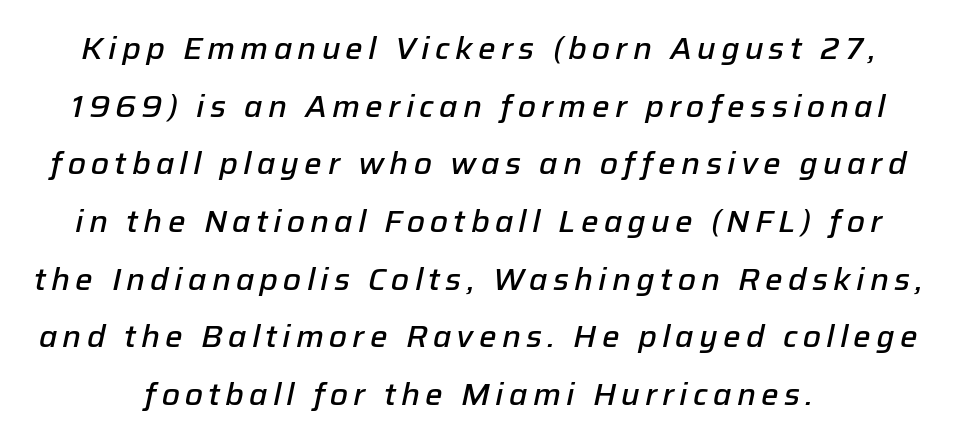
{"italic": "yes", "lean": "right", "slant_degrees": 12, "bold": "semi", "weight": "semibold", "width": "normal", "stroke_contrast": "low", "x_height": "medium", "monospaced": "no", "underline": "no", "line_spacing_ratio": 1.86, "glyph_px": 31}
